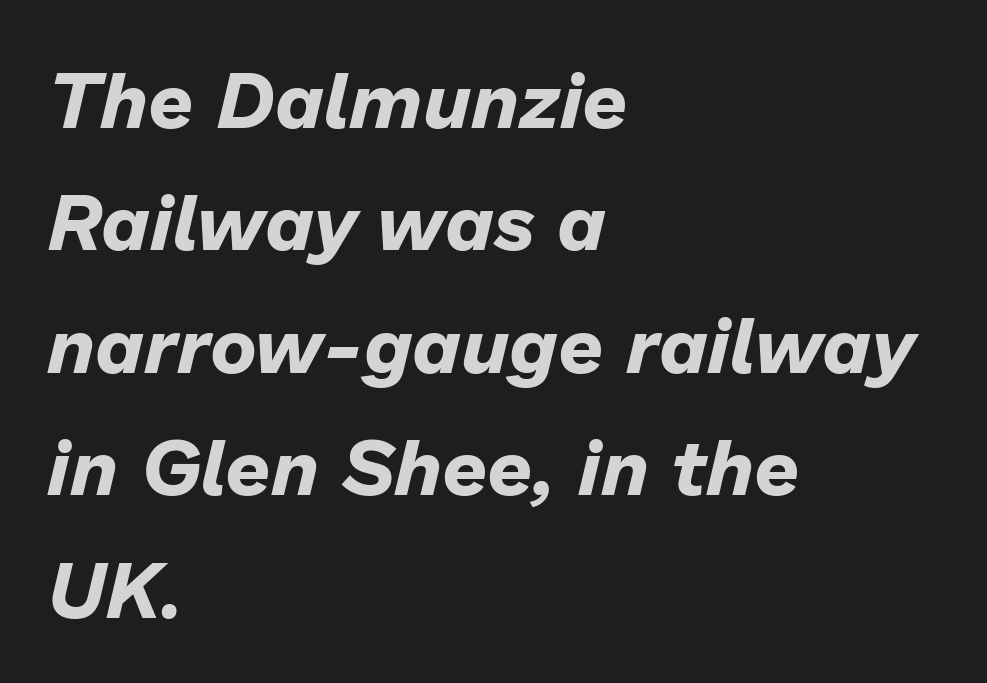
Does extra space separate the letters? No, they use regular spacing. Every letter is thick-stroked: bold, no question. Notice how the stems are inclined rather than vertical — that's the hallmark of italics. The rendering anchors every line to the left-hand side. The baseline area is clear. The face used here is proportionally spaced, like ordinary book or web type.
